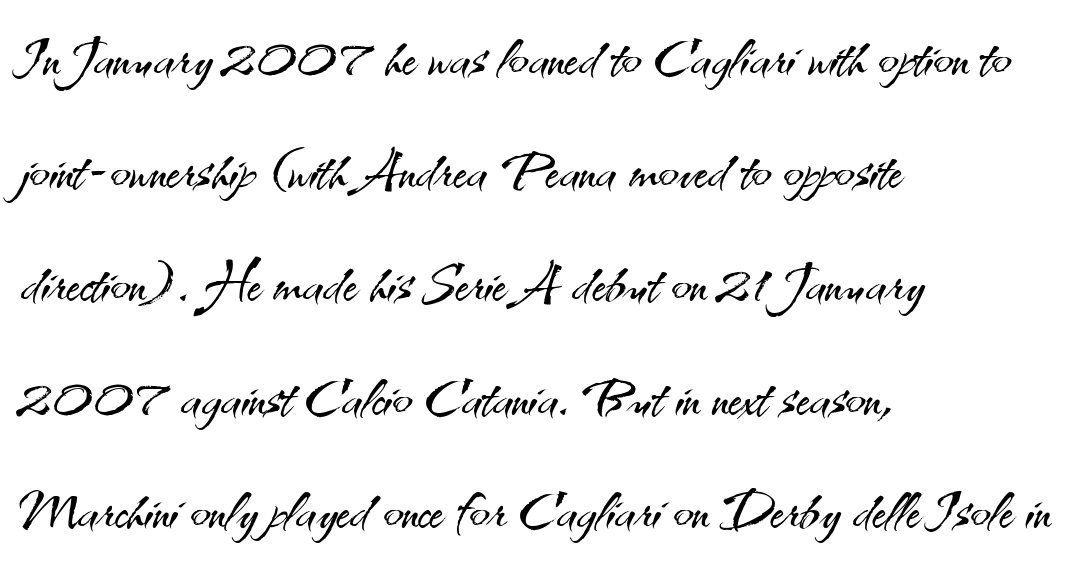
{"serif": "no", "bold": "no", "weight": "light", "width": "normal", "stroke_contrast": "medium", "x_height": "small", "monospaced": "no", "underline": "no", "align": "left", "line_spacing": "normal", "line_spacing_ratio": 1.53, "letter_spacing": "normal", "letter_spacing_em": 0.0, "glyph_px": 74}
